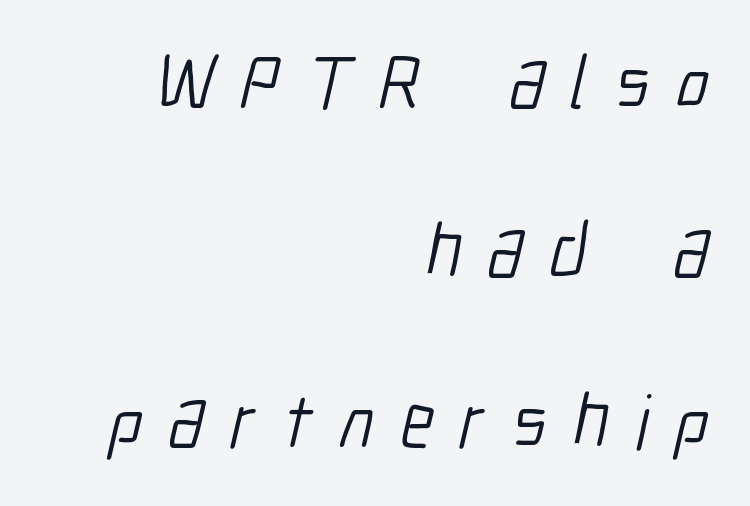
{"serif": "no", "bold": "no", "weight": "light", "width": "condensed", "stroke_contrast": "low", "x_height": "medium", "monospaced": "no", "underline": "no", "align": "right", "line_spacing": "loose", "line_spacing_ratio": 2.23, "letter_spacing": "wide", "letter_spacing_em": 0.35, "glyph_px": 76}
